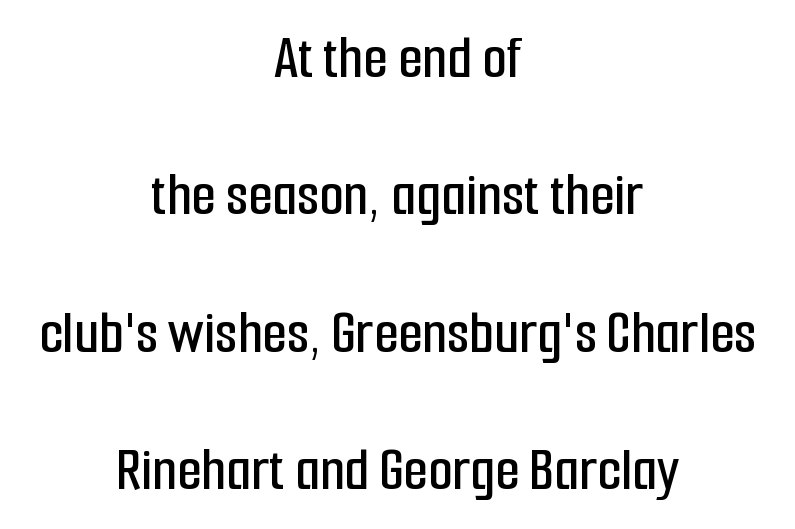
The image shows 63 px condensed sans-serif type, upright; set centered, loose line spacing (2.18x), normal letter spacing, not underlined; low stroke contrast and a medium x-height.
